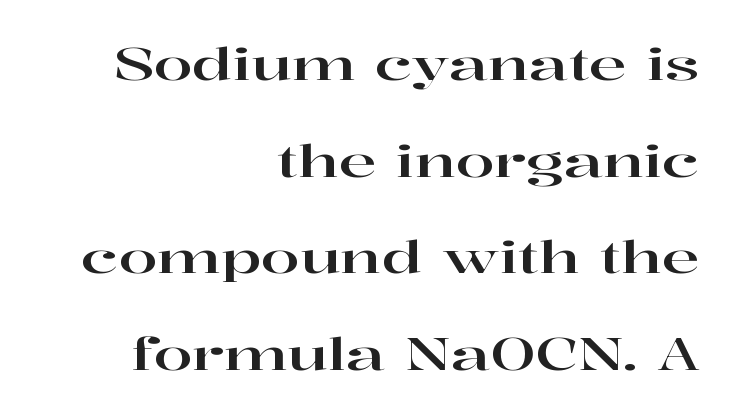
The letterforms sit shoulder to shoulder at normal distance. Compared with typical paragraphs, the rows here are farther apart. Caption: multi-line text, flush right, ragged left. Quick note: not italic, upright. The rendering uses natural spacing where letterforms have individual widths.
